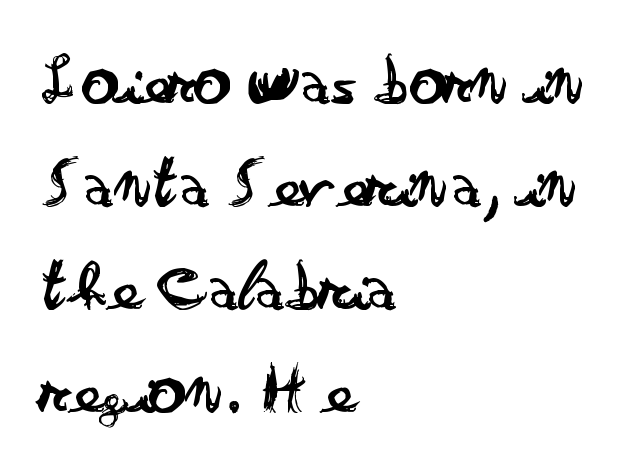
{"serif": "no", "italic": "no", "bold": "no", "weight": "regular", "width": "wide", "stroke_contrast": "low", "x_height": "small", "monospaced": "no", "underline": "no", "align": "left", "line_spacing": "normal", "line_spacing_ratio": 1.41, "letter_spacing": "normal", "letter_spacing_em": 0.0, "glyph_px": 73}
